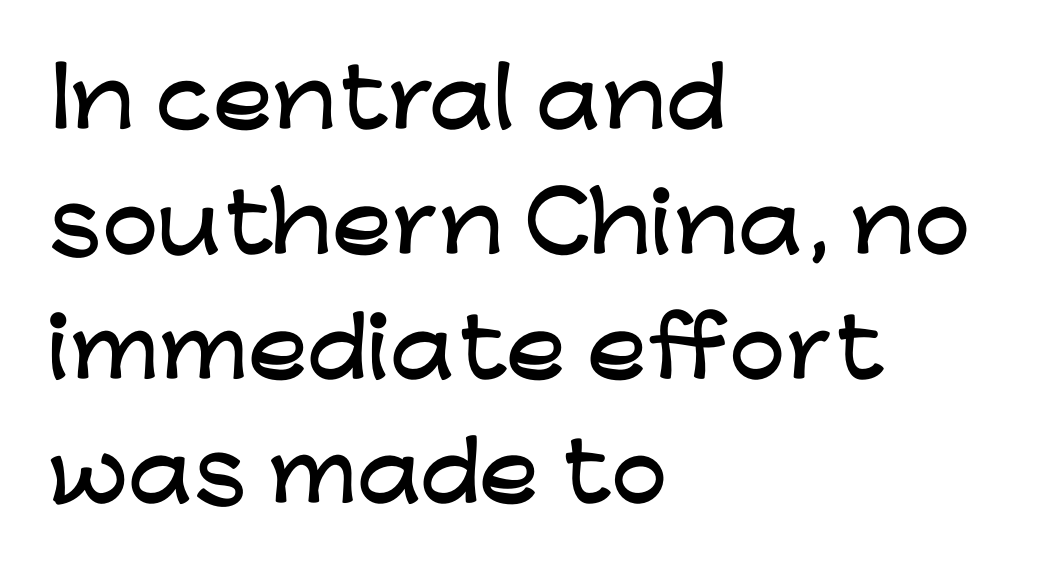
Q: Is the text italic (slanted)? A: No, it is upright.
Q: Is the typeface a serif or a sans-serif typeface? A: Sans-serif.
Q: Is the text underlined? A: No.
Q: How is the paragraph aligned? A: Left-aligned.
Q: Is the spacing between letters normal or unusually wide? A: Normal.
Q: Is the spacing between lines tight, normal or loose? A: Normal.
Q: Width (condensed, normal, or wide)? A: Wide.
Q: Stroke contrast? A: Low.
Q: x-height? A: Medium.
Q: Monospaced? A: No.
